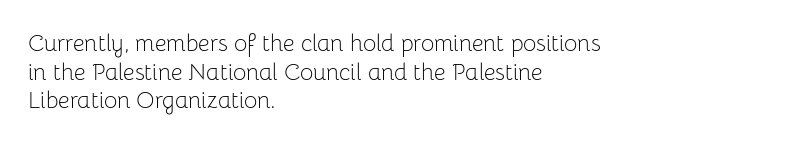
Q: Is the text bold? A: No.
Q: Is the text italic (slanted)? A: No, it is upright.
Q: Is the text underlined? A: No.
Q: How is the paragraph aligned? A: Left-aligned.
Q: Is the spacing between letters normal or unusually wide? A: Normal.
